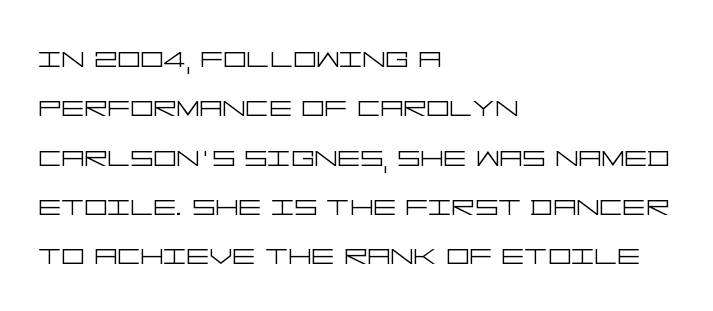
{"serif": "no", "italic": "no", "bold": "no", "weight": "light", "width": "wide", "stroke_contrast": "low", "x_height": "large", "underline": "no", "align": "left", "line_spacing": "normal", "line_spacing_ratio": 1.37, "letter_spacing": "normal", "letter_spacing_em": 0.0, "glyph_px": 36}
